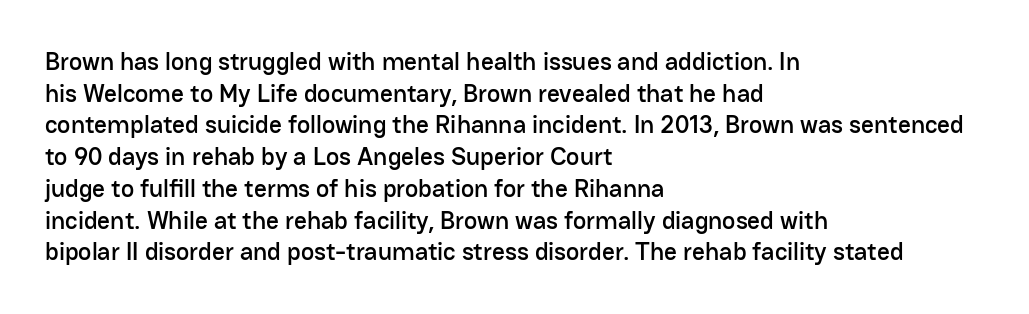
Q: Is the text italic (slanted)? A: No, it is upright.
Q: Is the text underlined? A: No.
Q: How is the paragraph aligned? A: Left-aligned.
Q: Is the spacing between letters normal or unusually wide? A: Normal.
Q: Is the spacing between lines tight, normal or loose? A: Normal.
